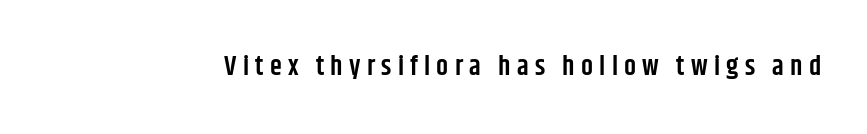
Q: Is the text bold? A: Semi-bold.
Q: Is the text italic (slanted)? A: No, it is upright.
Q: Is the text underlined? A: No.
Q: Is the spacing between letters normal or unusually wide? A: Unusually wide.
